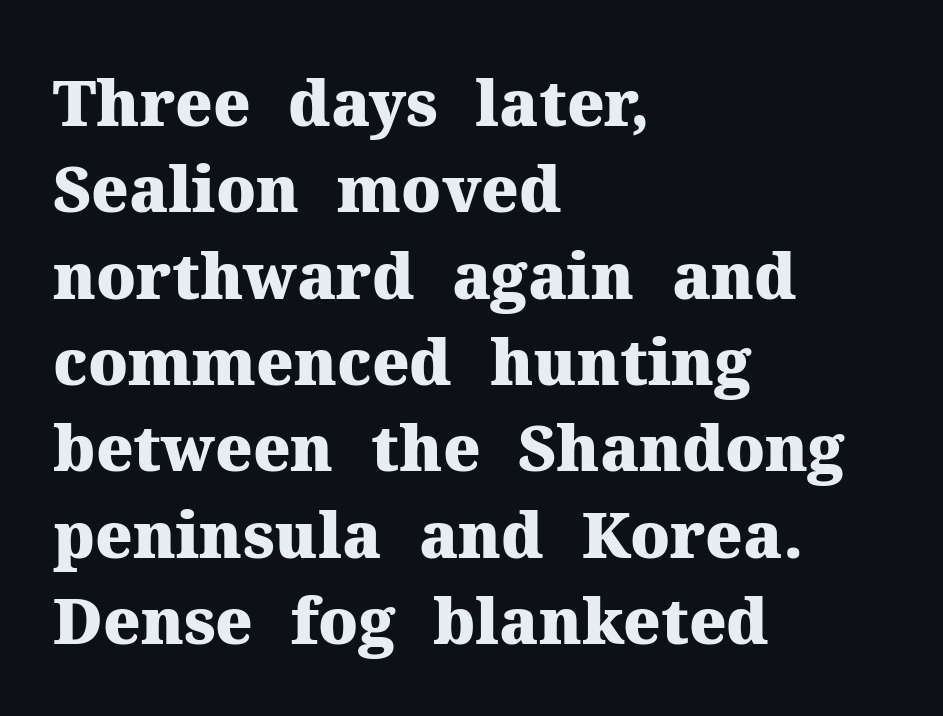
Summary of vertical rhythm: regular, with standard interline spacing. The typography opts for an upright posture over an oblique one. Type style note: has serifs. Which margin do the lines hug? The left one — the right edge is uneven.
